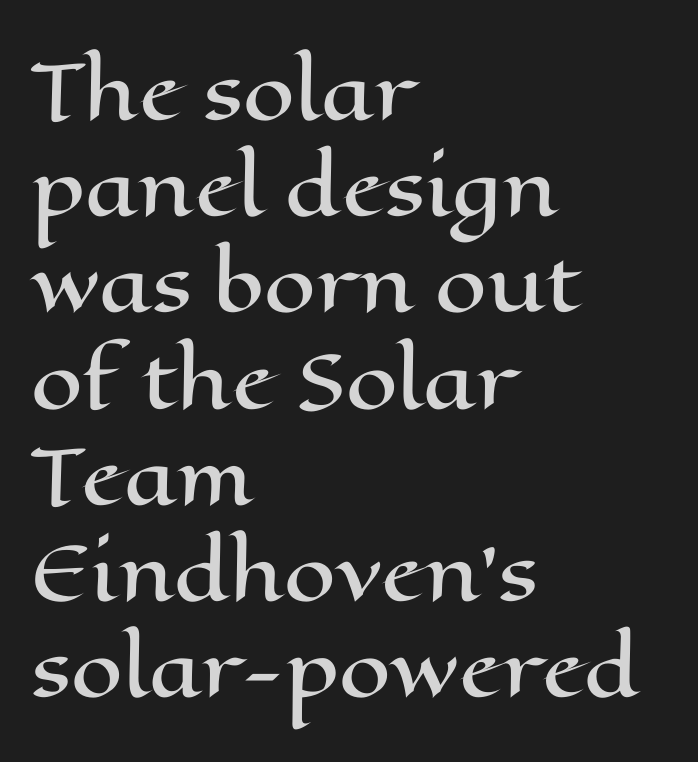
The image shows 74 px wide type, upright; set left-aligned, normal line spacing (1.3x), normal letter spacing, not underlined; high stroke contrast and a medium x-height.
